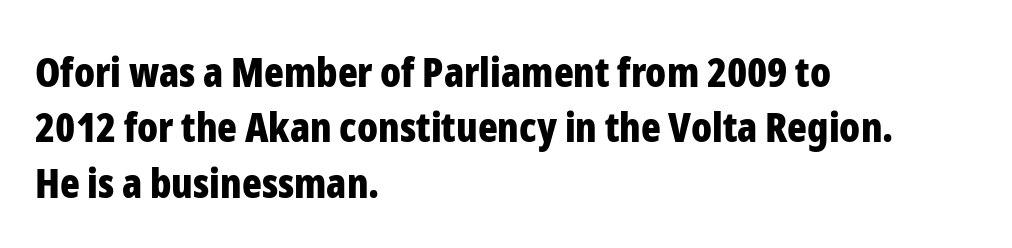
As a designer I'd log this as weight 700, bold. Do the letters lean? They stand straight. The letters sit at their default tracking, neither squeezed nor spread. The rendering uses a moderate line-height, typical for paragraphs.
